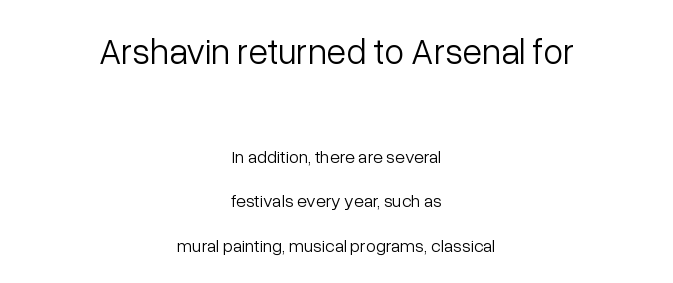
The passage shown is not bold in any degree. In terms of posture, this sample is upright. Is there much room between lines? Yes — plenty of vertical air separates them. Glance below the letters and you will spot only blank space. Words appear dense and cohesive because spacing is normal. The rag falls on both sides of this text block equally.
